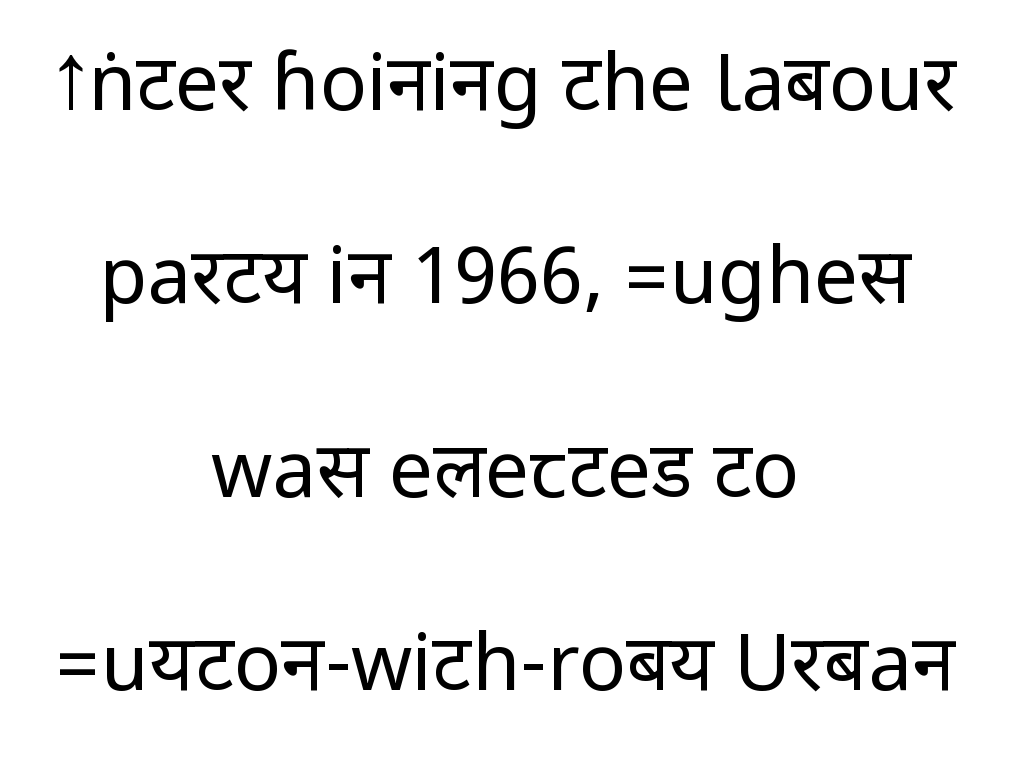
{"serif": "no", "italic": "no", "bold": "no", "weight": "regular", "width": "condensed", "stroke_contrast": "low", "underline": "no", "align": "center", "line_spacing": "loose", "line_spacing_ratio": 2.48, "letter_spacing": "normal", "letter_spacing_em": 0.0, "glyph_px": 78}
